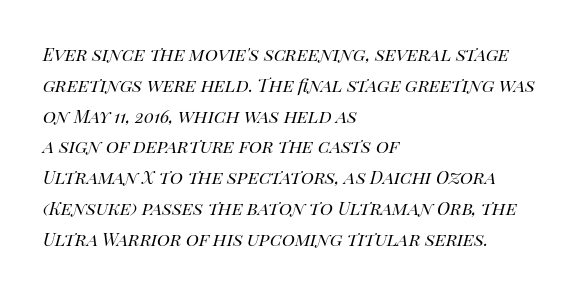
Underline: absent. On a weight scale, this lands at 450 or below. The rendering anchors every line to the left-hand side. This rendering leaves character spacing at its baseline value.
